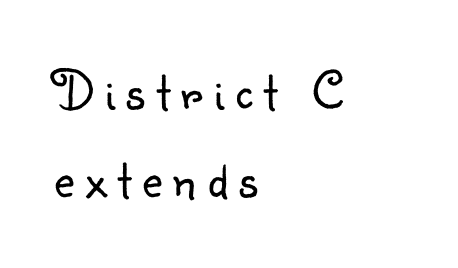
The block of text has a typical density, with ordinary space between rows. The paragraph has a hard left edge and a soft right edge. Inter-character spacing is expanded well beyond the font's built-in metrics. Summary of weight: not heavy and not bold.
